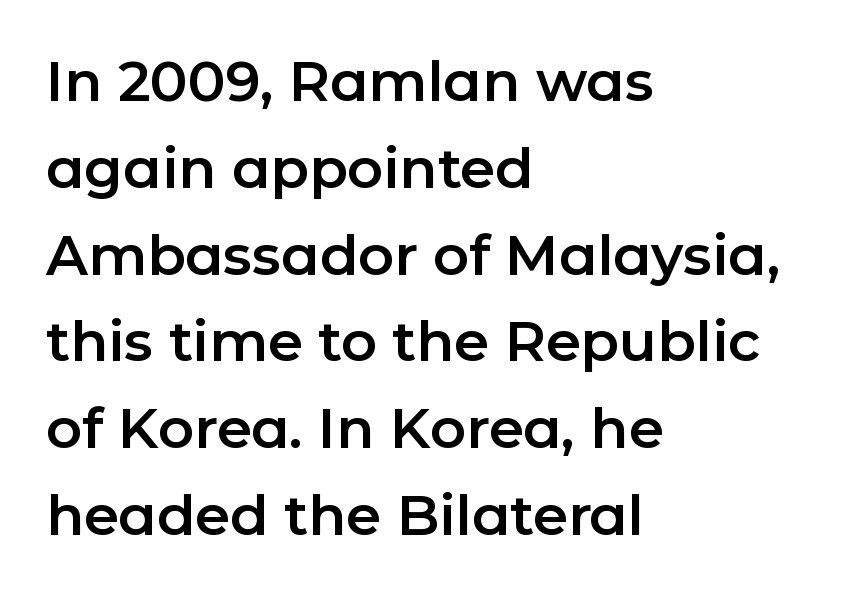
Q: Is the text italic (slanted)? A: No, it is upright.
Q: Is the typeface a serif or a sans-serif typeface? A: Sans-serif.
Q: Is the text underlined? A: No.
Q: How is the paragraph aligned? A: Left-aligned.
Q: Is the spacing between letters normal or unusually wide? A: Normal.
Q: Is the spacing between lines tight, normal or loose? A: Normal.
Q: Width (condensed, normal, or wide)? A: Normal.
Q: Stroke contrast? A: Low.
Q: x-height? A: Medium.
Q: Monospaced? A: No.
